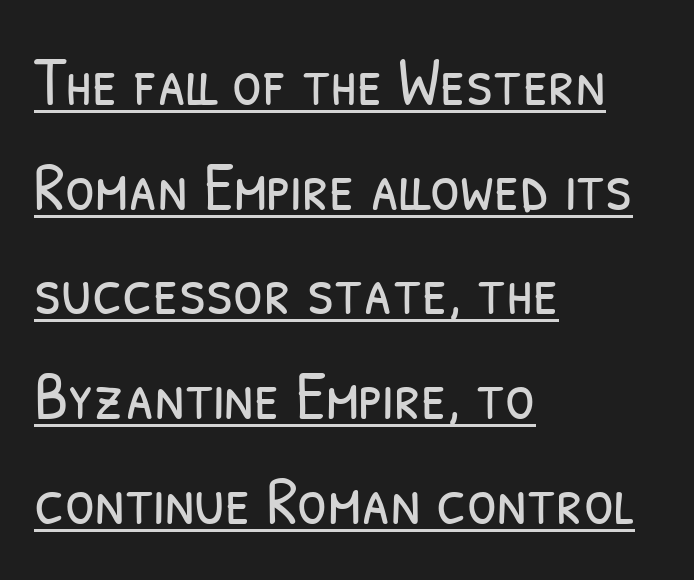
{"serif": "no", "bold": "no", "weight": "light", "width": "condensed", "stroke_contrast": "low", "x_height": "medium", "monospaced": "no", "underline": "yes", "align": "left", "line_spacing": "normal", "line_spacing_ratio": 1.54, "letter_spacing": "normal", "letter_spacing_em": 0.0, "glyph_px": 68}
